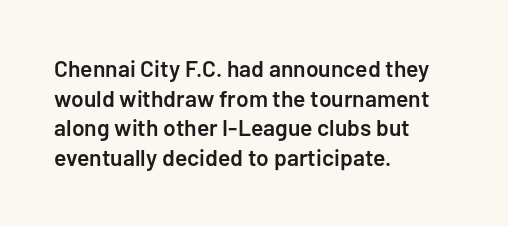
Stroke thickness is moderately raised; the sample reads as semibold. Vertical strokes here are truly vertical. The area under the type is left untouched. Summary of vertical rhythm: regular, with standard interline spacing.
